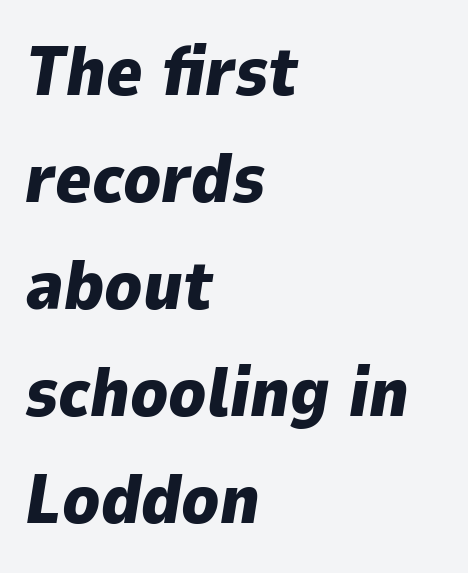
This rendering leaves character spacing at its baseline value. Looks like regular typesetting: each glyph gets only the width it needs. Typographic density is high because the face is bold. The specimen omits any rule beneath the text block's lines. The paragraph shown leans on its left margin. One glance says typical: line gaps are just what's usual.
